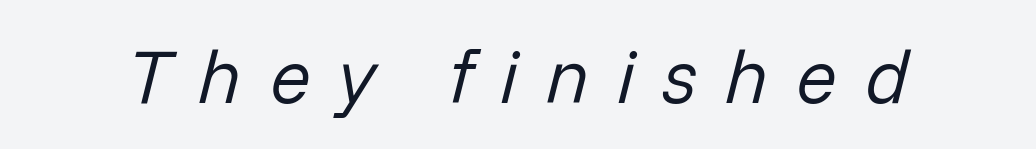
The image shows 76 px regular-weight type, italic (leaning right); set unusually wide letter spacing (+0.36 em), not underlined; low stroke contrast and a medium x-height.
